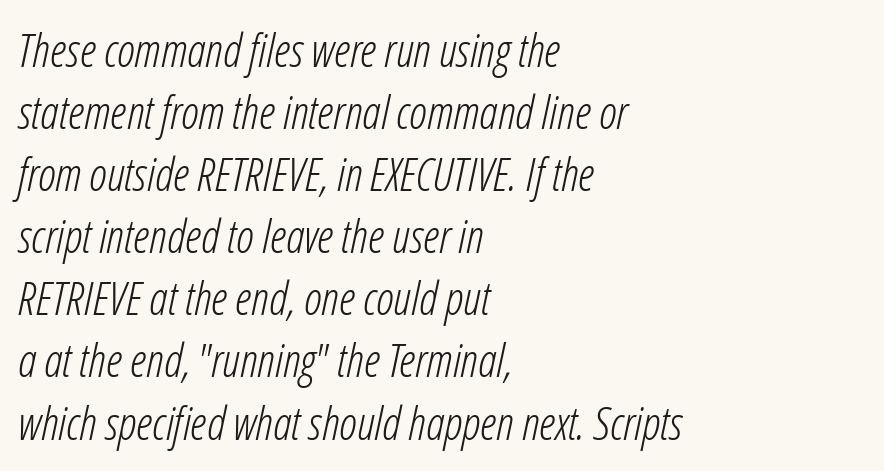
Interline gaps are of average width in this sample. Each letter keeps its own natural width here, so spacing adapts to shape. Characters are canted at an angle relative to the baseline's perpendicular. There is no visible air inserted between adjacent glyphs.
